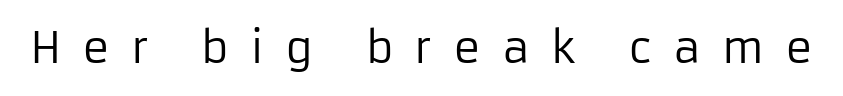
The image shows 42 px regular-weight sans-serif type, upright; set unusually wide letter spacing (+0.5 em), not underlined; low stroke contrast and a medium x-height.
